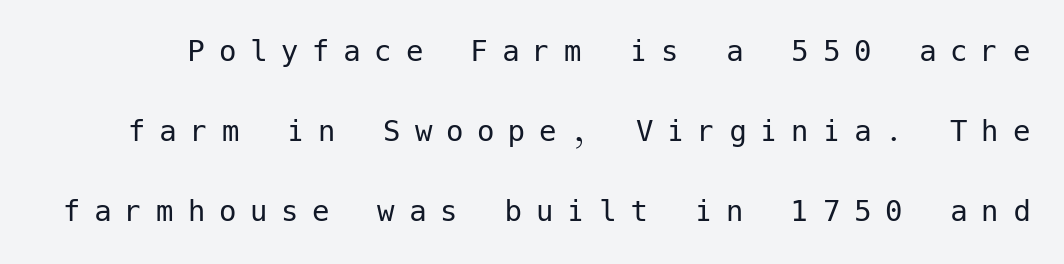
The letters are spread apart with noticeably loose tracking. You can tell from the bare stems that sans-serif type was used. Posture: vertical. Rows of type keep a wide berth in the vertical direction.
